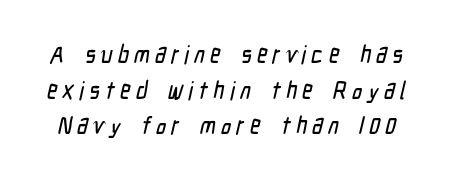
{"underline": "no", "line_spacing": "normal", "line_spacing_ratio": 1.43, "letter_spacing": "wide", "letter_spacing_em": 0.21, "glyph_px": 25}
